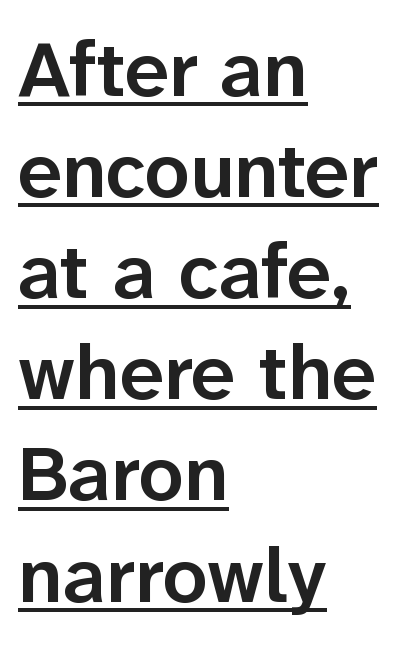
Typographic density is moderately raised because the face is semibold. Italic? Not at all — the glyphs are vertical. These lines stack with their left ends in a neat column. Summary of vertical rhythm: regular, with standard interline spacing.
